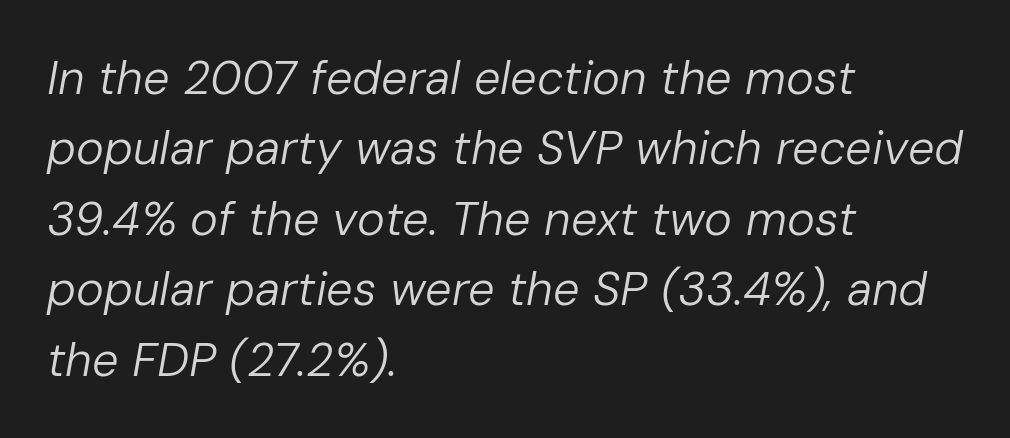
{"italic": "yes", "lean": "right", "slant_degrees": 10, "bold": "no", "weight": "regular", "width": "normal", "stroke_contrast": "low", "x_height": "medium", "monospaced": "no", "underline": "no", "align": "left", "line_spacing": "normal", "line_spacing_ratio": 1.5, "letter_spacing": "normal", "letter_spacing_em": 0.0, "glyph_px": 47}
